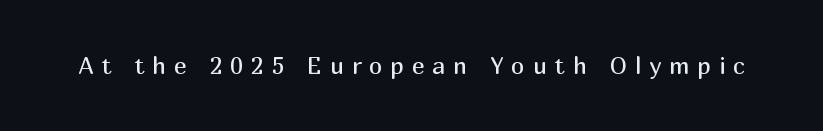
On a weight scale, this lands at 450 or below. The baseline area is clear. Quick note: not italic, upright. Here the glyphs are tracked loosely, breaking word shapes into spaced letters.
